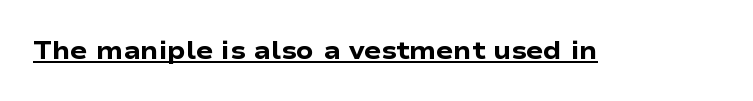
{"italic": "no", "bold": "yes", "underline": "yes", "letter_spacing": "normal", "letter_spacing_em": 0.0, "glyph_px": 25}
